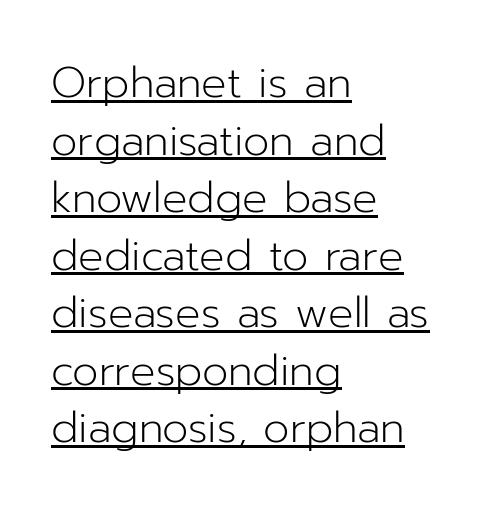
The image shows 42 px light sans-serif type, upright; set left-aligned, normal line spacing (1.37x), normal letter spacing, underlined; low stroke contrast and a medium x-height.
